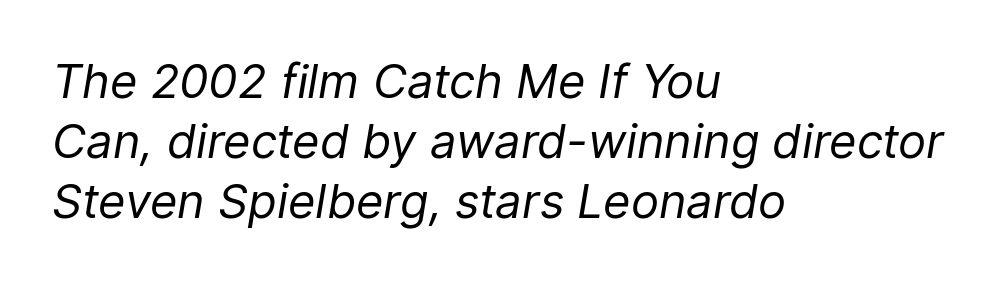
{"italic": "yes", "lean": "right", "slant_degrees": 9, "bold": "no", "weight": "regular", "width": "normal", "stroke_contrast": "low", "x_height": "medium", "monospaced": "no", "underline": "no", "align": "left", "line_spacing": "normal", "line_spacing_ratio": 1.28, "letter_spacing": "normal", "letter_spacing_em": 0.0, "glyph_px": 47}
